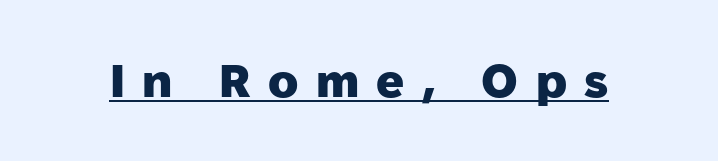
{"serif": "no", "italic": "no", "bold": "yes", "weight": "heavy", "width": "normal", "stroke_contrast": "low", "x_height": "medium", "monospaced": "no", "underline": "yes", "letter_spacing": "wide", "letter_spacing_em": 0.38, "glyph_px": 46}
